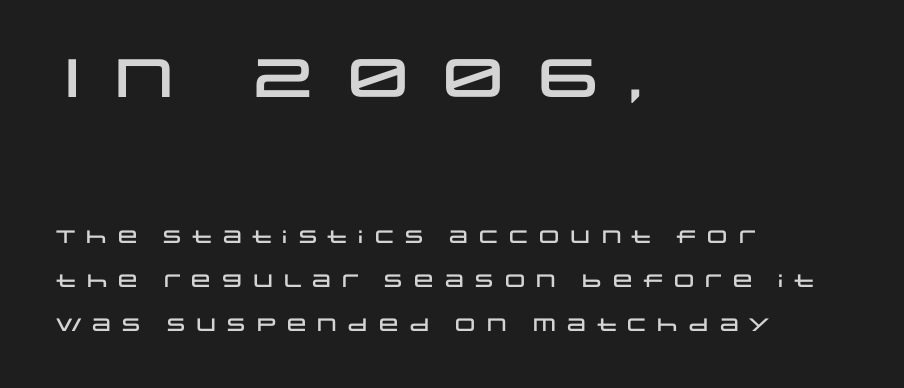
These lines are rendered in a variable-pitch font. If you measured baseline to baseline, you'd find a long distance. In terms of letterspacing, this is a distinctly airy, spread setting. Each row of text sits above clean, open space. This rendering uses left alignment, leaving the right contour irregular.
